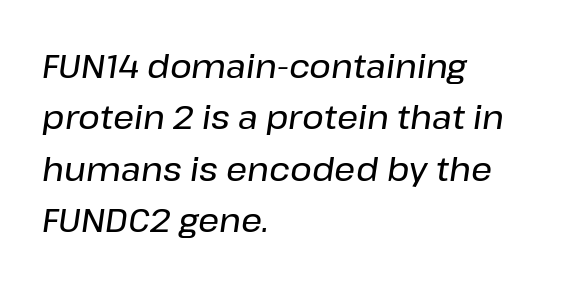
{"italic": "yes", "lean": "right", "slant_degrees": 8, "width": "normal", "stroke_contrast": "low", "x_height": "medium", "monospaced": "no", "underline": "no", "align": "left", "line_spacing": "normal", "line_spacing_ratio": 1.56, "letter_spacing": "normal", "letter_spacing_em": 0.0, "glyph_px": 33}
